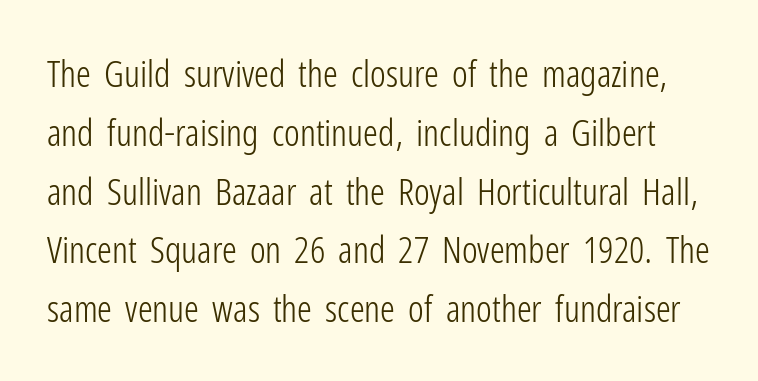
Q: Is the text bold? A: No.
Q: Is the text italic (slanted)? A: No, it is upright.
Q: Is the typeface a serif or a sans-serif typeface? A: Sans-serif.
Q: Is the text underlined? A: No.
Q: Is the spacing between letters normal or unusually wide? A: Normal.
Q: Is the spacing between lines tight, normal or loose? A: Normal.
Q: Width (condensed, normal, or wide)? A: Condensed.
Q: Stroke contrast? A: Low.
Q: x-height? A: Medium.
Q: Monospaced? A: No.
